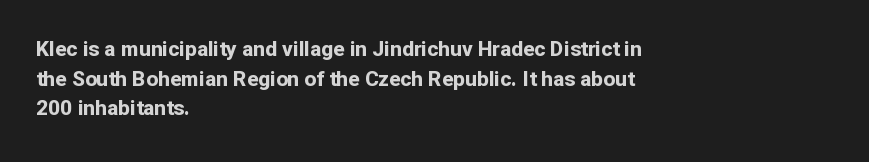
The vertical gap from one line to the next is medium. Beneath every word, the page is bare. Nothing unusual about the tracking: characters are spaced as the font intends. Its strokes are broad and dark, the hallmark of bold type. This sample uses an upright cut, with every glyph sitting square on the baseline. If you drew a ruler down the left edge, every line would touch it.
